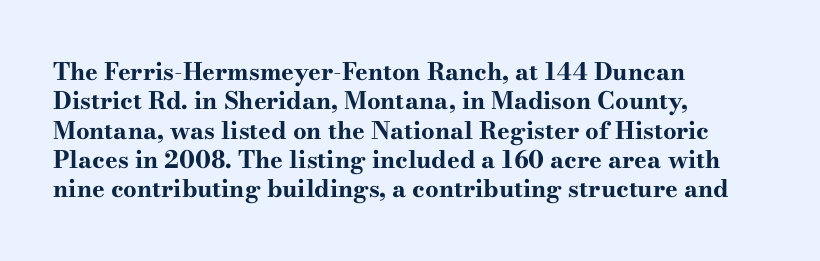
{"italic": "no", "bold": "yes", "underline": "no", "align": "left", "line_spacing_ratio": 1.22, "letter_spacing": "normal", "letter_spacing_em": 0.0, "glyph_px": 24}
